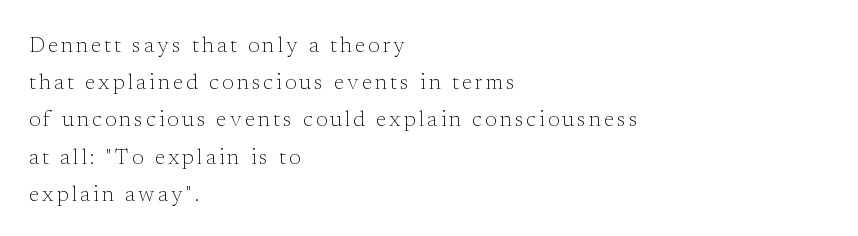
These lines are set flush left with a ragged right edge. No word sits above an underline. Nothing heavy about these letters — not bold at all. In terms of posture, this sample is upright.
